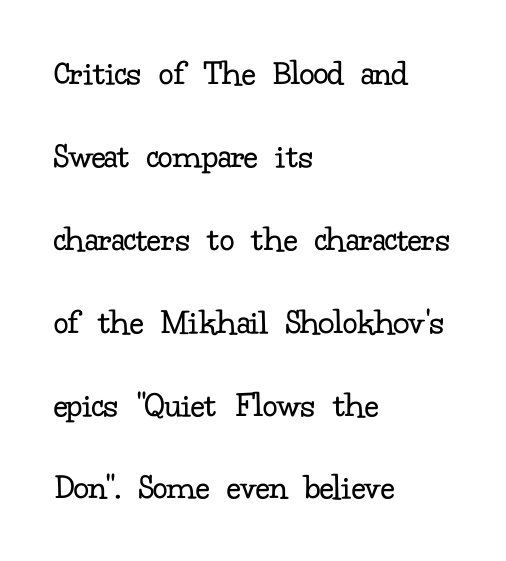
{"serif": "yes", "italic": "no", "bold": "no", "weight": "regular", "width": "normal", "stroke_contrast": "low", "x_height": "small", "monospaced": "no", "underline": "no", "align": "left", "line_spacing": "loose", "line_spacing_ratio": 2.24, "letter_spacing": "normal", "letter_spacing_em": 0.0, "glyph_px": 37}
